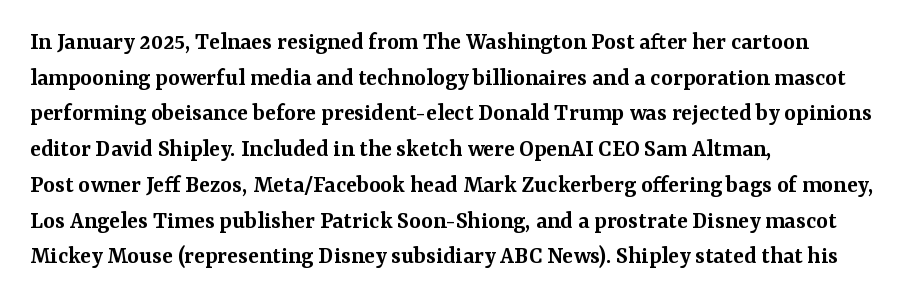
Q: Is the text bold? A: Semi-bold.
Q: Is the text italic (slanted)? A: No, it is upright.
Q: Is the text underlined? A: No.
Q: How is the paragraph aligned? A: Left-aligned.
Q: Is the spacing between letters normal or unusually wide? A: Normal.
Q: Is the spacing between lines tight, normal or loose? A: Normal.
